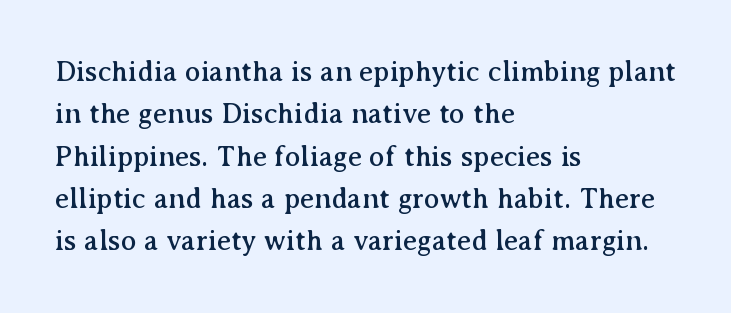
{"serif": "yes", "italic": "no", "width": "normal", "stroke_contrast": "medium", "x_height": "medium", "monospaced": "no", "underline": "no", "align": "left", "line_spacing": "normal", "line_spacing_ratio": 1.46, "letter_spacing": "normal", "letter_spacing_em": 0.0, "glyph_px": 29}
